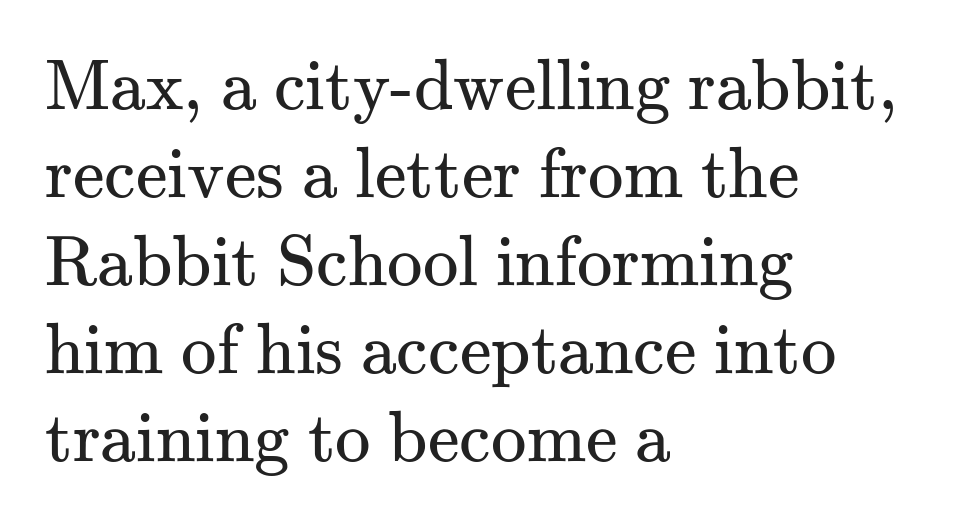
The image shows 71 px regular-weight serif type, upright; set left-aligned, line spacing 1.24x, normal letter spacing, not underlined; medium stroke contrast and a small x-height.
